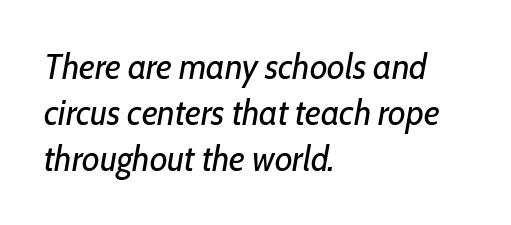
These lines are set flush left with a ragged right edge. Here the designer chose a conventional face with non-uniform glyph widths. Would a proofreader flag this as italicized? Yes. The type is set solid horizontally, with unmodified tracking. Rows of type keep a routine distance in the vertical direction.
